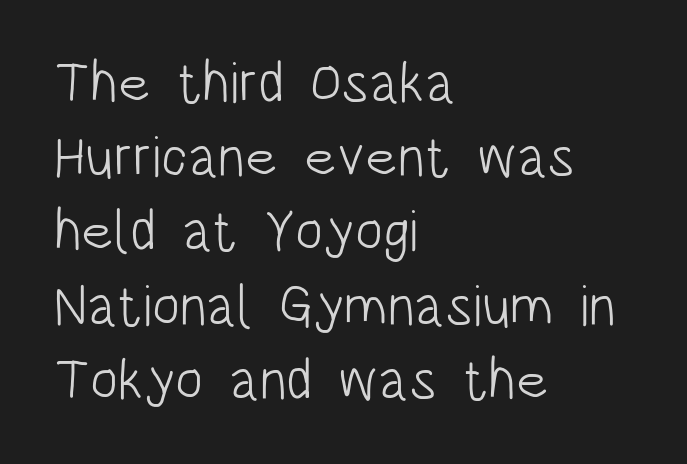
{"serif": "no", "italic": "no", "bold": "no", "weight": "light", "width": "condensed", "stroke_contrast": "low", "x_height": "large", "monospaced": "no", "underline": "no", "align": "left", "line_spacing": "normal", "line_spacing_ratio": 1.28, "letter_spacing": "normal", "letter_spacing_em": 0.0, "glyph_px": 58}
